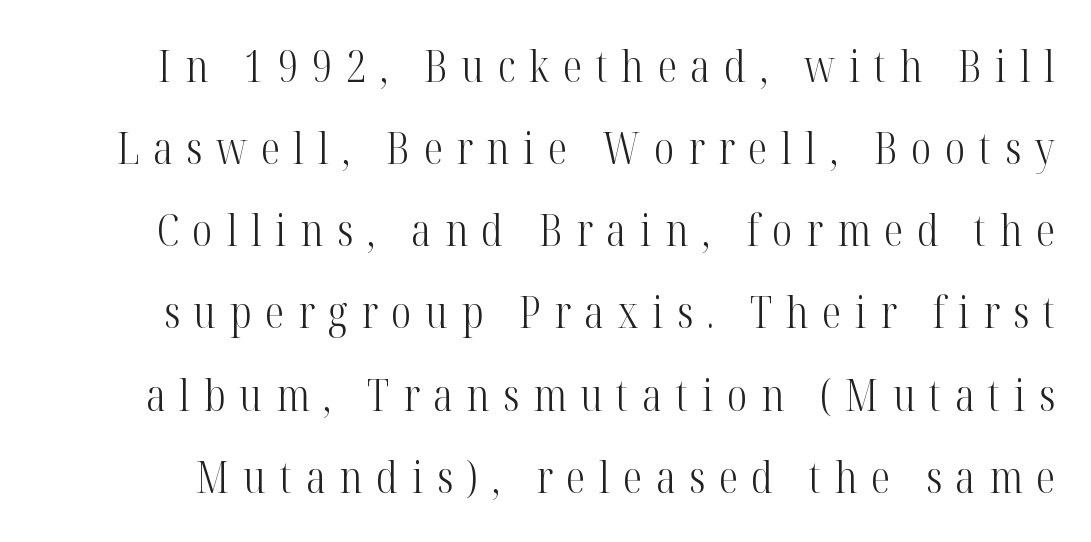
Q: Is the text bold? A: No.
Q: Is the text italic (slanted)? A: No, it is upright.
Q: Is the typeface a serif or a sans-serif typeface? A: Serif.
Q: Is the text underlined? A: No.
Q: Is the spacing between letters normal or unusually wide? A: Unusually wide.
Q: Is the spacing between lines tight, normal or loose? A: Loose.
Q: Width (condensed, normal, or wide)? A: Condensed.
Q: Stroke contrast? A: High.
Q: x-height? A: Medium.
Q: Monospaced? A: No.
